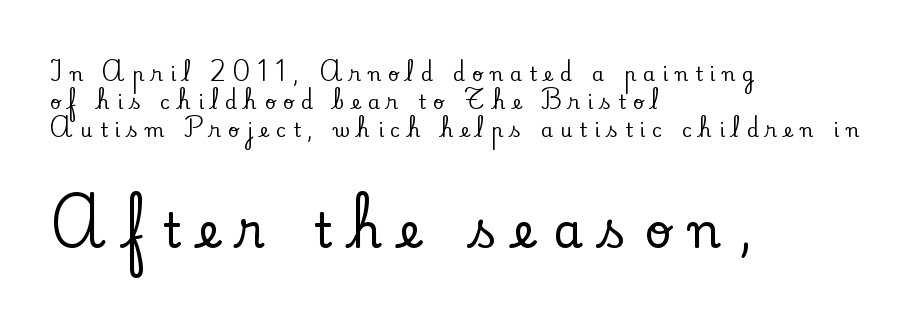
The image shows 47 px serif type, upright; set left-aligned, normal line spacing (1.48x), unusually wide letter spacing (+0.38 em), not underlined; the second (bottom) block is 2.47x larger; low stroke contrast and a small x-height.
